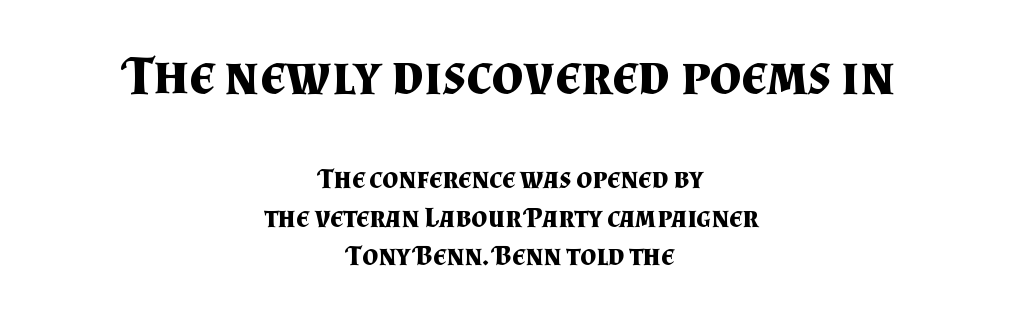
The earlier block is typeset at a bigger size than the later block. The space between consecutive lines is moderate. The typesetter chose a symmetrical, centered arrangement here. Unmarked baselines from the first word to the last. Rendered with straight, roman letterforms. Inter-character spacing is left at the font's built-in metrics.
